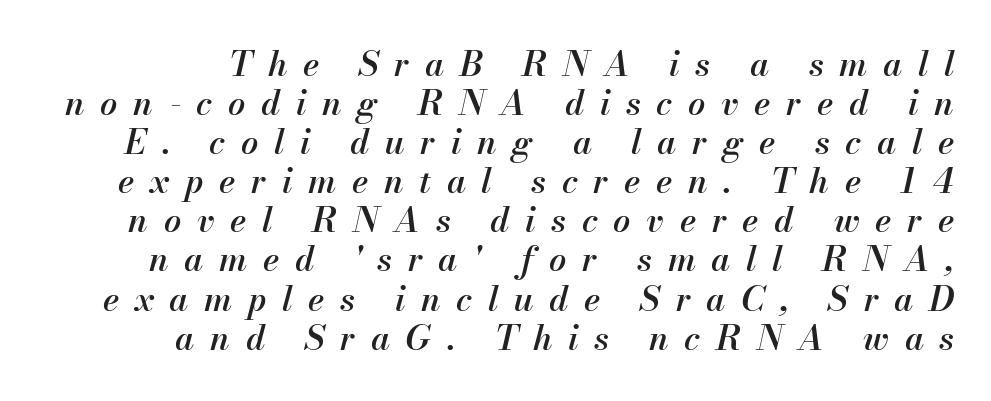
The image shows 34 px semibold type, italic (leaning right); set right-aligned, tight line spacing (1.15x), unusually wide letter spacing (+0.46 em), not underlined; medium stroke contrast and a small x-height.
